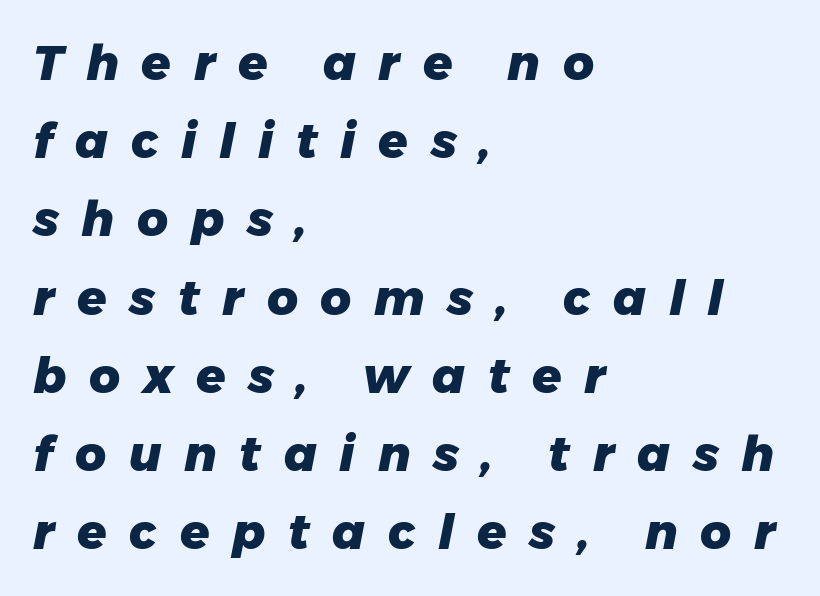
Tracking here is generous; glyphs stand well apart from one another. The foot of each line stays bare and open. Designer's note — italics engaged. Think of a printed novel: that variable character pitch is what you see here. Honestly, the row spacing looks completely unremarkable. Left-aligned paragraph, ragged on the right.
